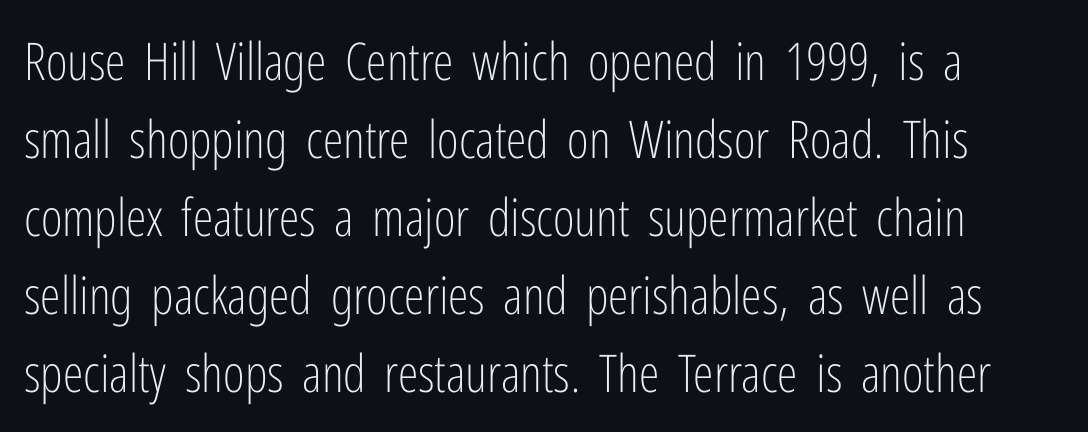
{"serif": "no", "italic": "no", "bold": "no", "weight": "light", "width": "condensed", "stroke_contrast": "low", "x_height": "medium", "monospaced": "no", "underline": "no", "line_spacing": "normal", "line_spacing_ratio": 1.5, "letter_spacing": "normal", "letter_spacing_em": 0.0, "glyph_px": 52}
